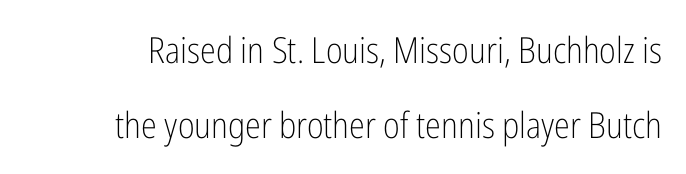
Nobody drew a line under any word here. No letter is thick-stroked: the sample isn't bold. The face used here is rendered with its standard letterfit. The typeface chosen for these lines omits serifs. The type sits square on the baseline with zero lean. A great deal of white space separates one row of letters from the next.
